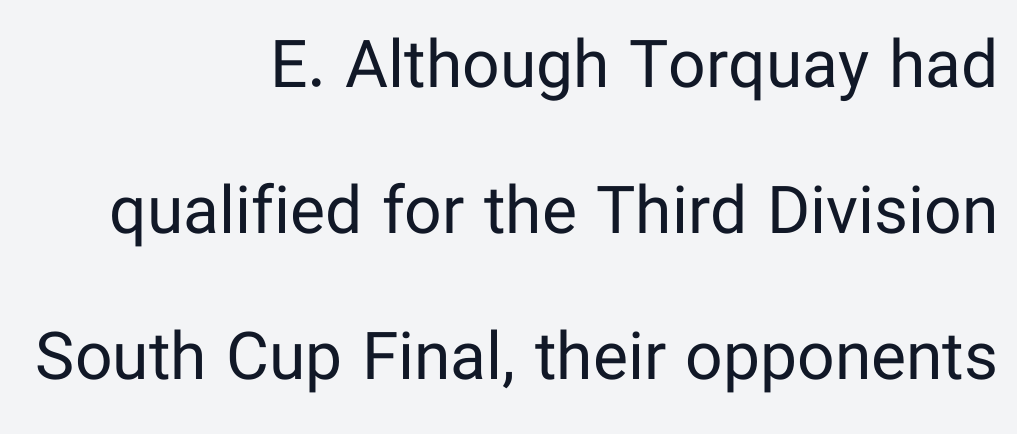
{"serif": "no", "italic": "no", "bold": "no", "weight": "regular", "width": "normal", "stroke_contrast": "low", "x_height": "medium", "monospaced": "no", "underline": "no", "align": "right", "line_spacing": "loose", "line_spacing_ratio": 2.21, "letter_spacing": "normal", "letter_spacing_em": 0.0, "glyph_px": 66}
